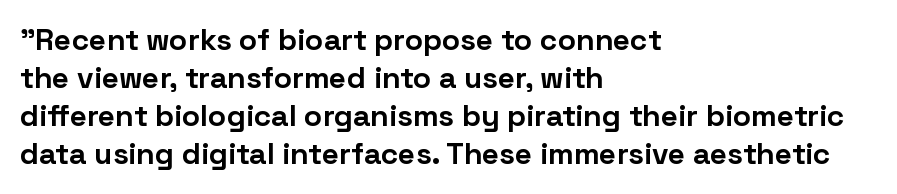
The image shows 30 px bold sans-serif type, upright; set left-aligned, normal line spacing (1.27x), normal letter spacing, not underlined; low stroke contrast and a medium x-height.
